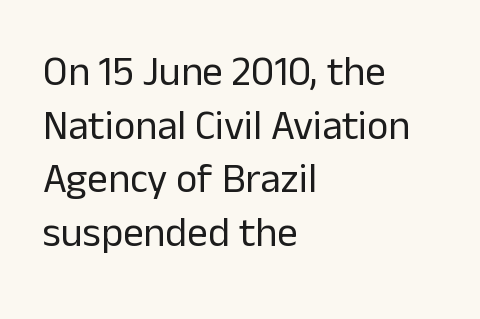
{"serif": "no", "italic": "no", "bold": "no", "weight": "regular", "width": "normal", "stroke_contrast": "low", "x_height": "medium", "monospaced": "no", "underline": "no", "align": "left", "line_spacing": "normal", "line_spacing_ratio": 1.31, "letter_spacing": "normal", "letter_spacing_em": 0.0, "glyph_px": 41}
